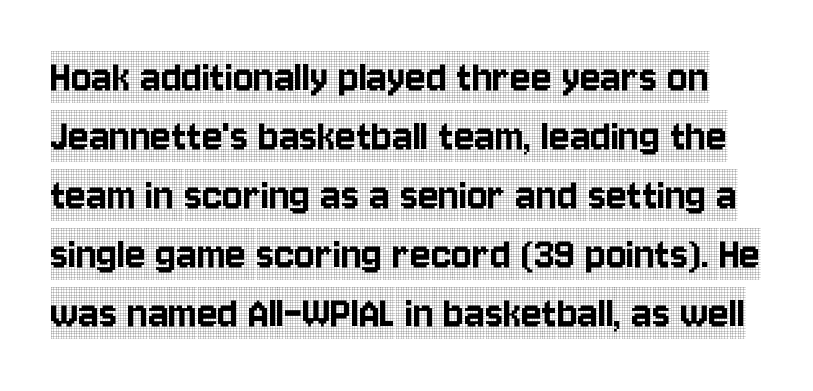
The image shows 48 px condensed serif type, upright; set line spacing 1.23x, normal letter spacing, not underlined; a large x-height.
